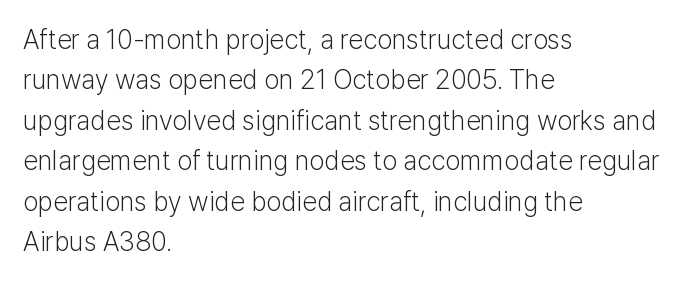
The passage shown stacks its lines at a standard gap. Students, note that the glyphs here touch the page at normal intervals. This reads as an unemphasized weight, regular at the heaviest. Typeset ragged right — the left edge is the straight one. No italicization has been applied; the sample stays upright.
